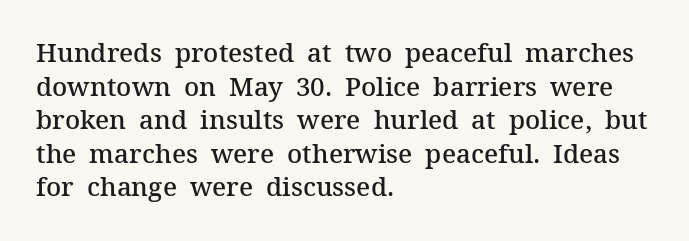
The image shows 26 px text type, upright; set left-aligned, normal line spacing (1.29x), normal letter spacing, not underlined.
